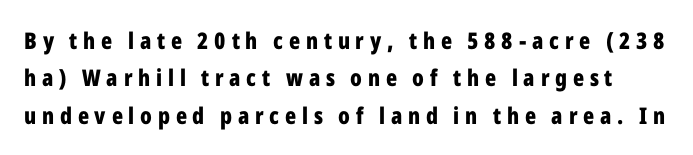
Q: Is the text bold? A: Yes.
Q: Is the text italic (slanted)? A: No, it is upright.
Q: Is the text underlined? A: No.
Q: Is the spacing between letters normal or unusually wide? A: Unusually wide.
Q: Is the spacing between lines tight, normal or loose? A: Normal.
